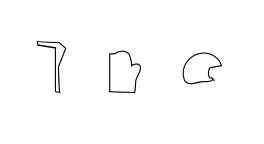
{"italic": "no", "width": "normal", "x_height": "medium", "monospaced": "no", "underline": "no", "letter_spacing": "wide", "letter_spacing_em": 0.35, "glyph_px": 75}
